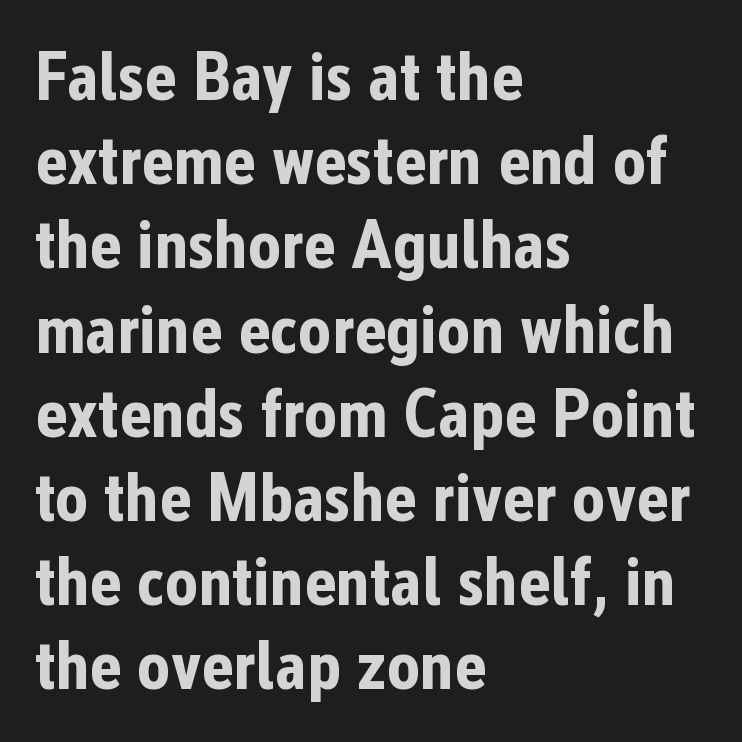
Q: Is the text bold? A: Yes.
Q: Is the text italic (slanted)? A: No, it is upright.
Q: Is the typeface a serif or a sans-serif typeface? A: Sans-serif.
Q: Is the text underlined? A: No.
Q: How is the paragraph aligned? A: Left-aligned.
Q: Is the spacing between letters normal or unusually wide? A: Normal.
Q: Width (condensed, normal, or wide)? A: Condensed.
Q: Stroke contrast? A: Low.
Q: x-height? A: Medium.
Q: Monospaced? A: No.
